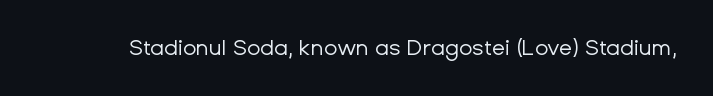
The image shows 22 px text type, upright; set normal letter spacing, not underlined.
